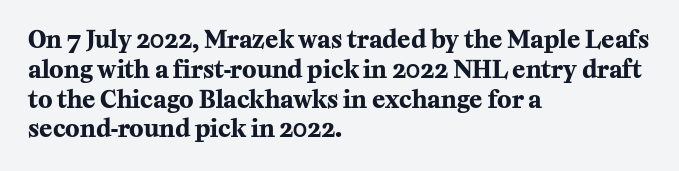
Q: Is the text bold? A: Yes.
Q: Is the text italic (slanted)? A: No, it is upright.
Q: Is the text underlined? A: No.
Q: How is the paragraph aligned? A: Left-aligned.
Q: Is the spacing between letters normal or unusually wide? A: Normal.
